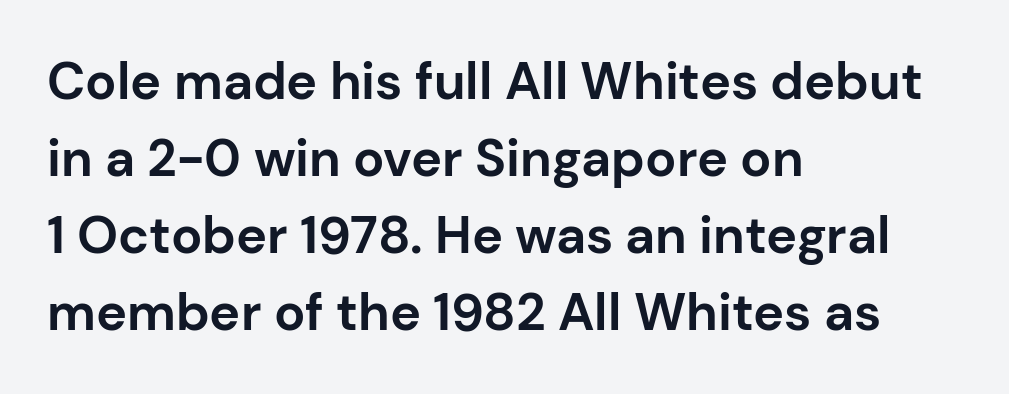
{"serif": "no", "italic": "no", "bold": "yes", "weight": "bold", "width": "normal", "stroke_contrast": "low", "x_height": "medium", "monospaced": "no", "underline": "no", "align": "left", "line_spacing": "normal", "line_spacing_ratio": 1.48, "letter_spacing": "normal", "letter_spacing_em": 0.0, "glyph_px": 52}
